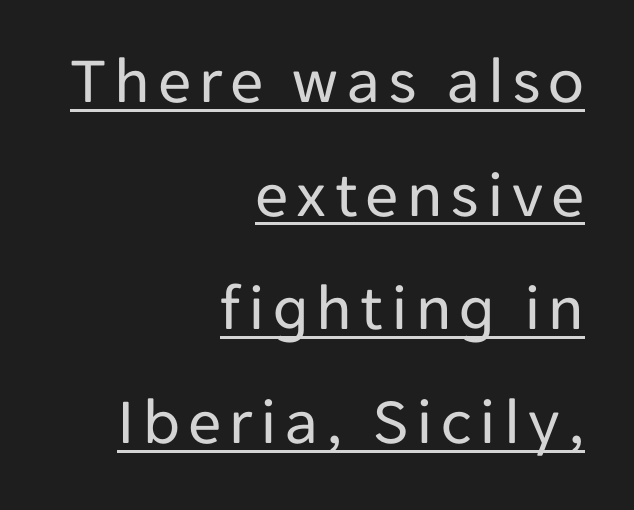
{"serif": "no", "italic": "no", "bold": "no", "weight": "regular", "width": "normal", "stroke_contrast": "low", "x_height": "medium", "monospaced": "no", "underline": "yes", "align": "right", "line_spacing_ratio": 1.72, "glyph_px": 66}
